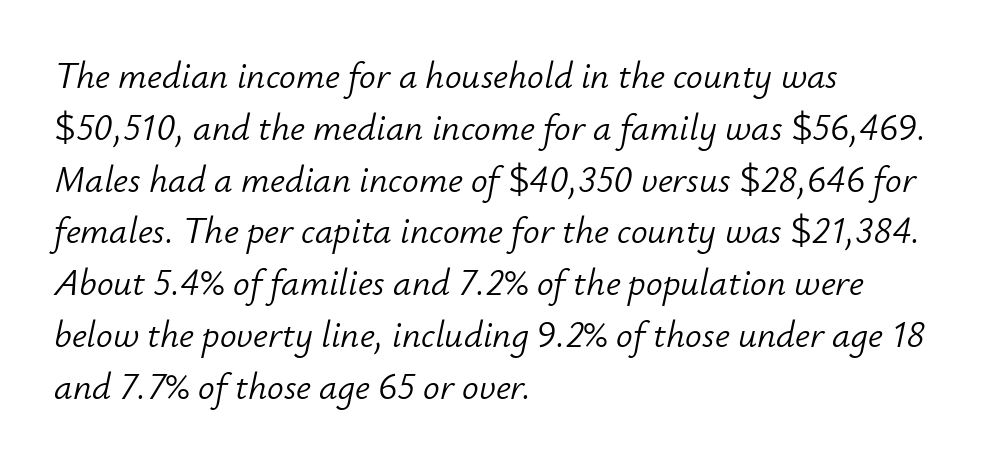
The image shows 37 px light type, italic (leaning right); set left-aligned, normal line spacing (1.4x), normal letter spacing, not underlined; low stroke contrast and a small x-height.
